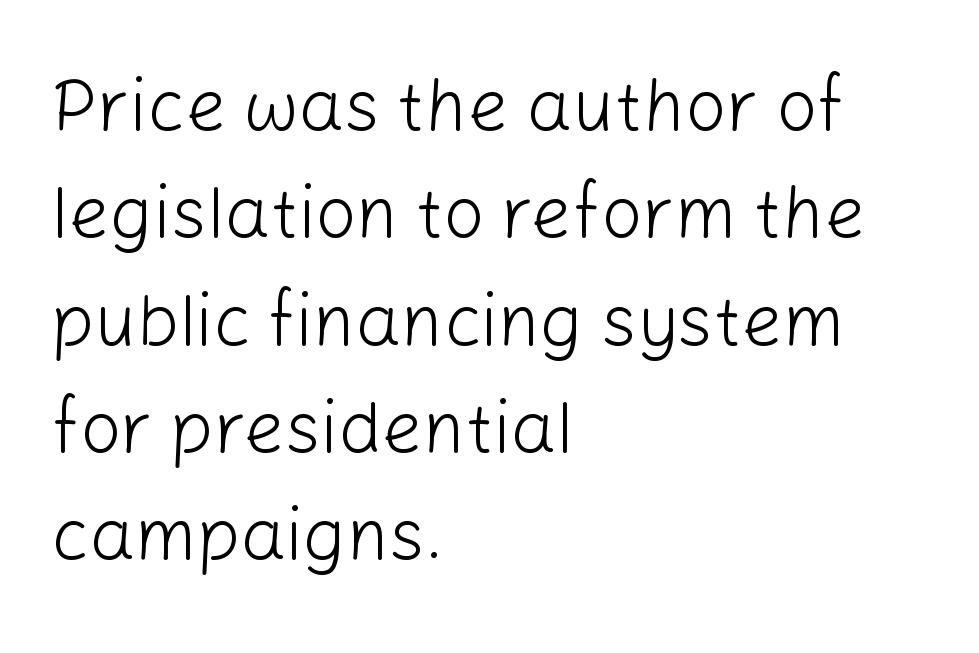
Q: Is the text bold? A: No.
Q: Is the text italic (slanted)? A: No, it is upright.
Q: Is the typeface a serif or a sans-serif typeface? A: Sans-serif.
Q: Is the text underlined? A: No.
Q: How is the paragraph aligned? A: Left-aligned.
Q: Is the spacing between letters normal or unusually wide? A: Normal.
Q: Is the spacing between lines tight, normal or loose? A: Normal.
Q: Width (condensed, normal, or wide)? A: Normal.
Q: Stroke contrast? A: Low.
Q: x-height? A: Medium.
Q: Monospaced? A: No.
